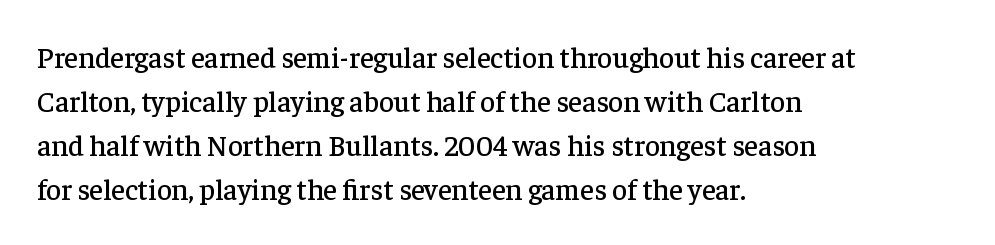
The image shows 29 px serif type, upright; set left-aligned, normal line spacing (1.52x), normal letter spacing, not underlined; low stroke contrast and a medium x-height.
